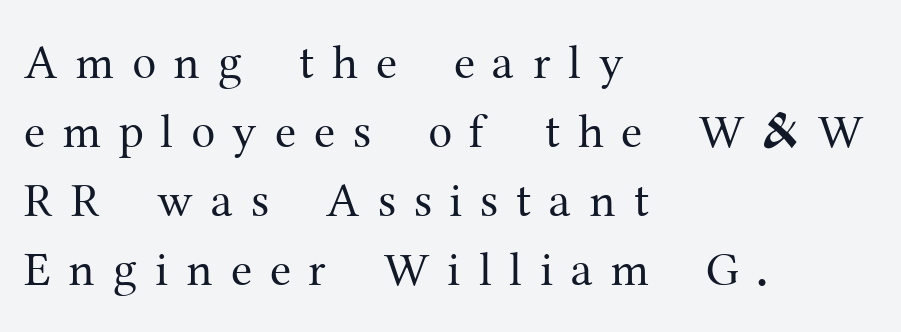
{"serif": "yes", "italic": "no", "bold": "no", "weight": "regular", "width": "normal", "stroke_contrast": "medium", "x_height": "medium", "monospaced": "no", "underline": "no", "align": "left", "line_spacing": "normal", "line_spacing_ratio": 1.44, "letter_spacing": "wide", "letter_spacing_em": 0.37, "glyph_px": 48}
